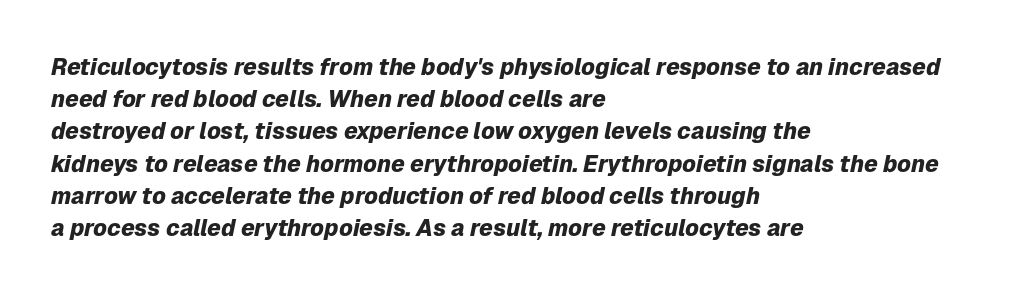
The image shows 23 px bold type, italic (leaning right); set left-aligned, normal line spacing (1.4x), normal letter spacing, not underlined.
